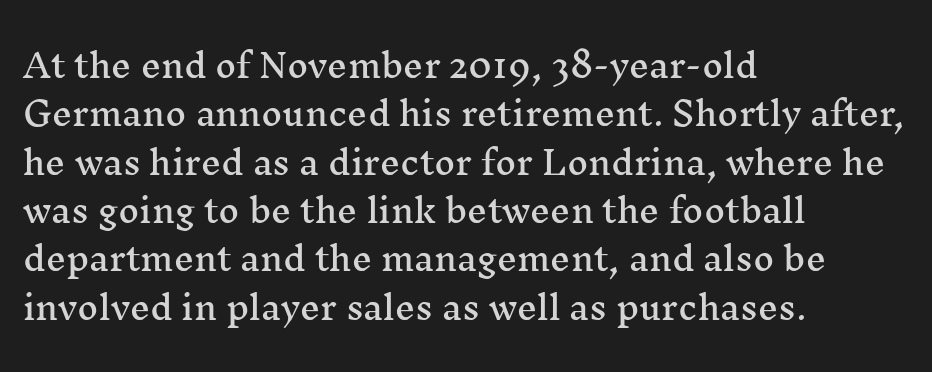
{"serif": "yes", "italic": "no", "width": "wide", "stroke_contrast": "medium", "x_height": "medium", "monospaced": "no", "underline": "no", "align": "left", "line_spacing": "normal", "line_spacing_ratio": 1.51, "letter_spacing": "normal", "letter_spacing_em": 0.0, "glyph_px": 32}
